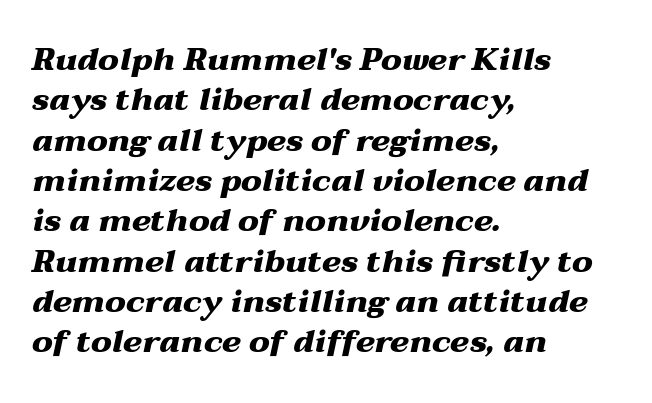
Q: Is the text bold? A: Yes.
Q: Is the text italic (slanted)? A: Yes, it leans right by about 12 degrees.
Q: Is the text underlined? A: No.
Q: How is the paragraph aligned? A: Left-aligned.
Q: Is the spacing between letters normal or unusually wide? A: Normal.
Q: Is the spacing between lines tight, normal or loose? A: Normal.
Q: Width (condensed, normal, or wide)? A: Wide.
Q: Stroke contrast? A: Medium.
Q: x-height? A: Medium.
Q: Monospaced? A: No.
